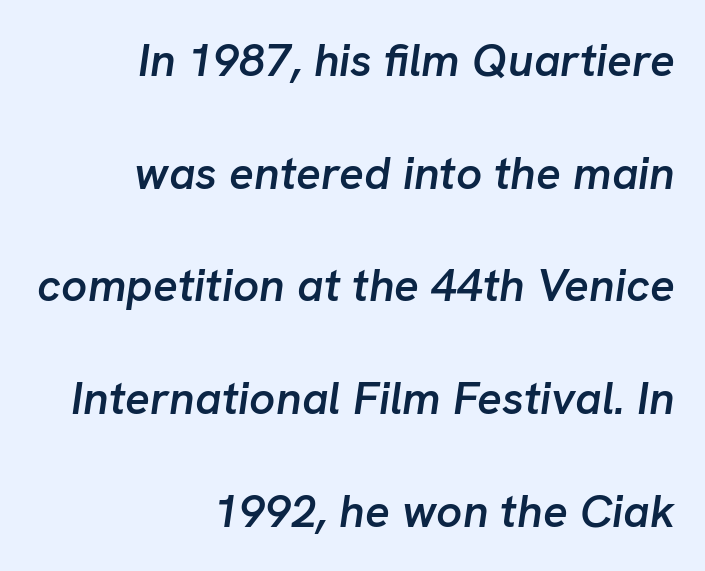
The image shows 46 px semibold type, italic (leaning right); set right-aligned, loose line spacing (2.45x), normal letter spacing, not underlined; low stroke contrast and a medium x-height.
